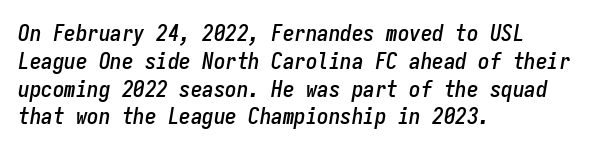
Horizontally, the lines are justified to the leading edge only. Look at the tracking — it's just the regular setting, nothing added. Italic? Definitely — the glyphs are oblique. Unmarked baselines from the first word to the last.
